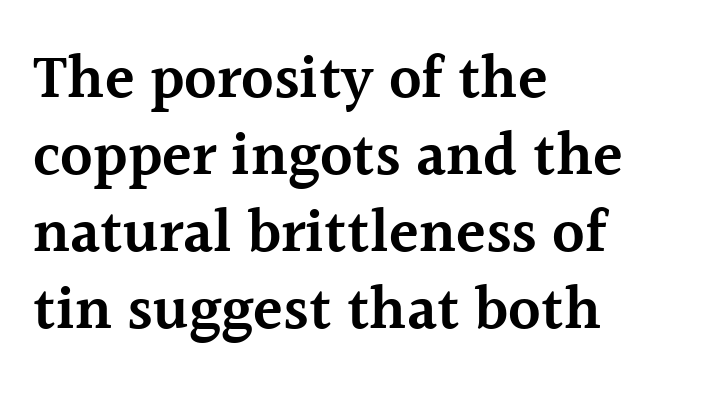
{"serif": "yes", "italic": "no", "bold": "semi", "weight": "semibold", "width": "normal", "x_height": "medium", "monospaced": "no", "underline": "no", "align": "left", "line_spacing": "normal", "line_spacing_ratio": 1.26, "letter_spacing": "normal", "letter_spacing_em": 0.0, "glyph_px": 61}
